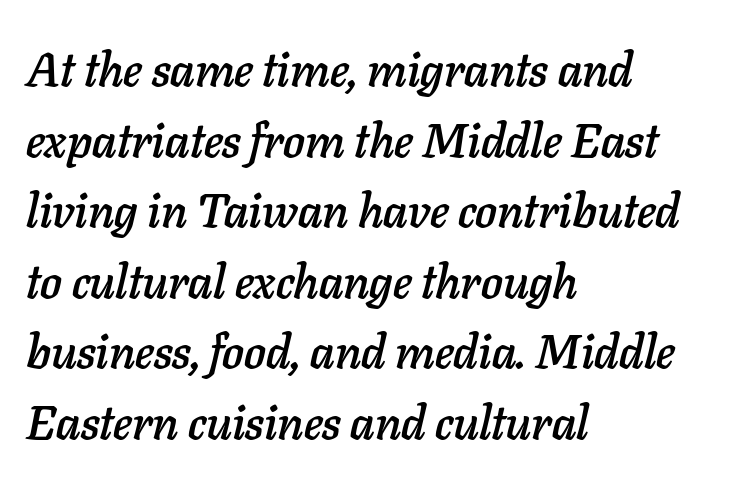
Q: Is the text italic (slanted)? A: Yes, it leans right by about 11 degrees.
Q: Is the text underlined? A: No.
Q: How is the paragraph aligned? A: Left-aligned.
Q: Is the spacing between letters normal or unusually wide? A: Normal.
Q: Is the spacing between lines tight, normal or loose? A: Normal.
Q: Width (condensed, normal, or wide)? A: Normal.
Q: Stroke contrast? A: Low.
Q: x-height? A: Medium.
Q: Monospaced? A: No.
